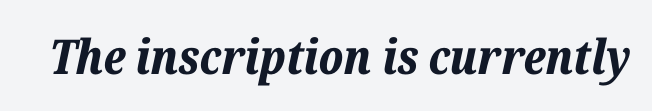
Each letter keeps its own natural width here, so spacing adapts to shape. In terms of weight, the rendering is a true, heavy bold. Inter-character spacing is left at the font's built-in metrics. Underline: absent.
